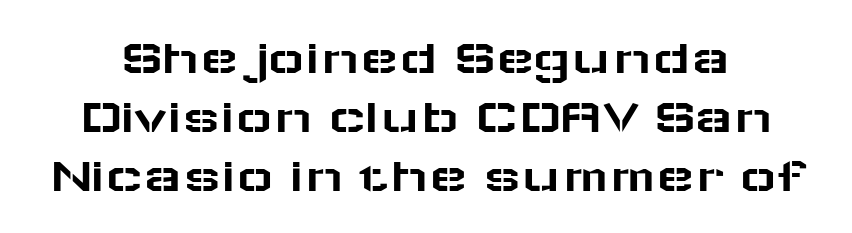
{"serif": "no", "italic": "no", "width": "wide", "stroke_contrast": "low", "x_height": "medium", "monospaced": "no", "underline": "no", "line_spacing_ratio": 1.16, "letter_spacing": "normal", "letter_spacing_em": 0.0, "glyph_px": 51}
